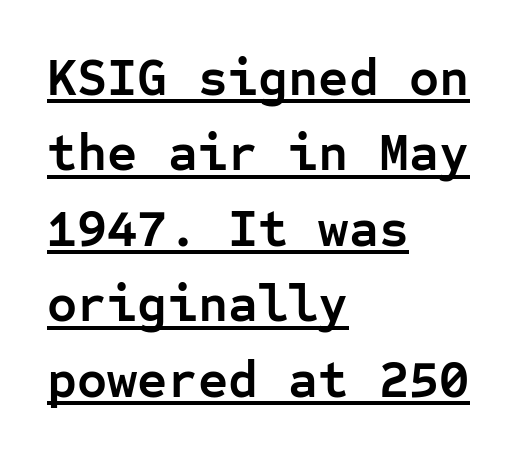
Teacher's note: observe the even left margin — that is flush-left alignment. Is this a fixed-width face? Yes — each glyph sits in an identical cell. Serif or sans? Sans — the stroke terminals are bare. Caption: standard tracking, unaltered. Strong, thick strokes mark this as bold type.
